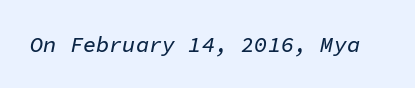
The text carries the slant typical of an italic or oblique font. Caption: standard tracking, unaltered. Clear beneath every line of the passage.
